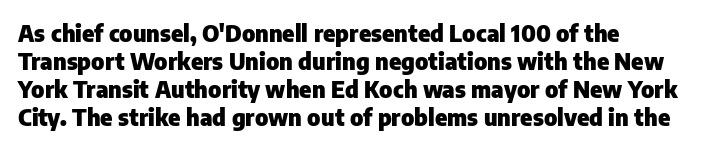
The image shows 23 px bold type, upright; set left-aligned, line spacing 1.22x, normal letter spacing, not underlined.
